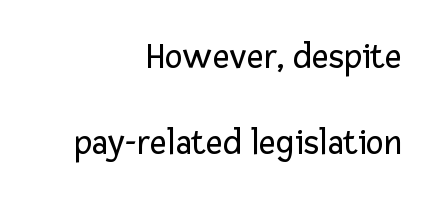
Rendered with straight, roman letterforms. Stems and bowls with no extra thickness — not bold. The zone under the glyphs is completely vacant. What's the leading like? Stretched, with rows far apart. The typesetter chose a ragged-left arrangement here. Each letter keeps its own natural width here, so spacing adapts to shape.
